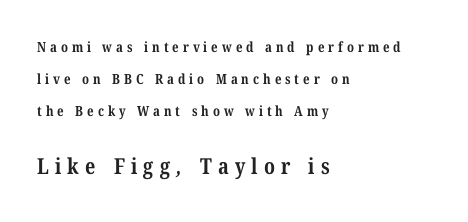
Q: Is the text bold? A: Yes.
Q: Is the text underlined? A: No.
Q: How is the paragraph aligned? A: Left-aligned.
Q: Is the spacing between letters normal or unusually wide? A: Unusually wide.
Q: Is the spacing between lines tight, normal or loose? A: Loose.
Q: Which block of text is set in a larger size, the first (top) or the second (bottom)? A: The second (bottom) one.
